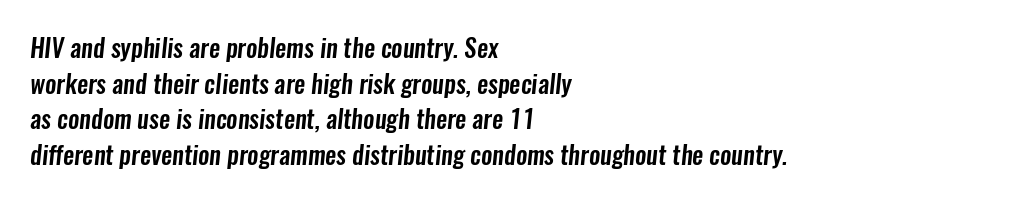
Q: Is the text underlined? A: No.
Q: How is the paragraph aligned? A: Left-aligned.
Q: Is the spacing between letters normal or unusually wide? A: Normal.
Q: Is the spacing between lines tight, normal or loose? A: Normal.
